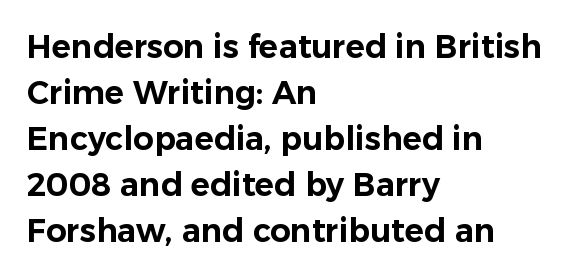
If you measured baseline to baseline, you'd find a middling distance. Characters remain perfectly vertical along every line. The text was rendered using a sans face with plain stroke endings. Is this a fixed-width face? No — the glyphs have proportional, varying widths. The specimen omits any rule beneath the text block's lines.
